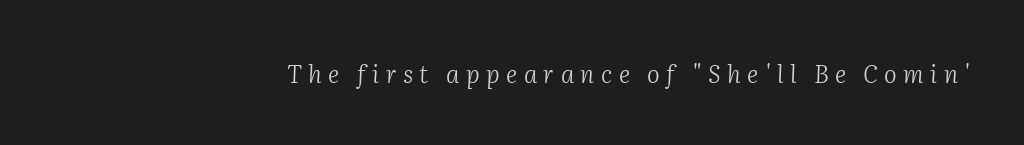
The image shows 24 px text type, italic (leaning right); set right-aligned, unusually wide letter spacing (+0.27 em), not underlined.
